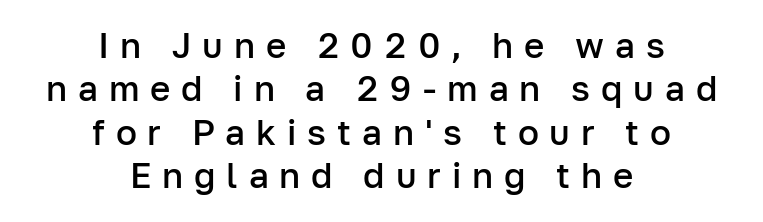
{"serif": "no", "italic": "no", "bold": "semi", "weight": "semibold", "width": "normal", "stroke_contrast": "low", "x_height": "medium", "monospaced": "no", "underline": "no", "align": "center", "line_spacing_ratio": 1.24, "letter_spacing": "wide", "letter_spacing_em": 0.31, "glyph_px": 35}
